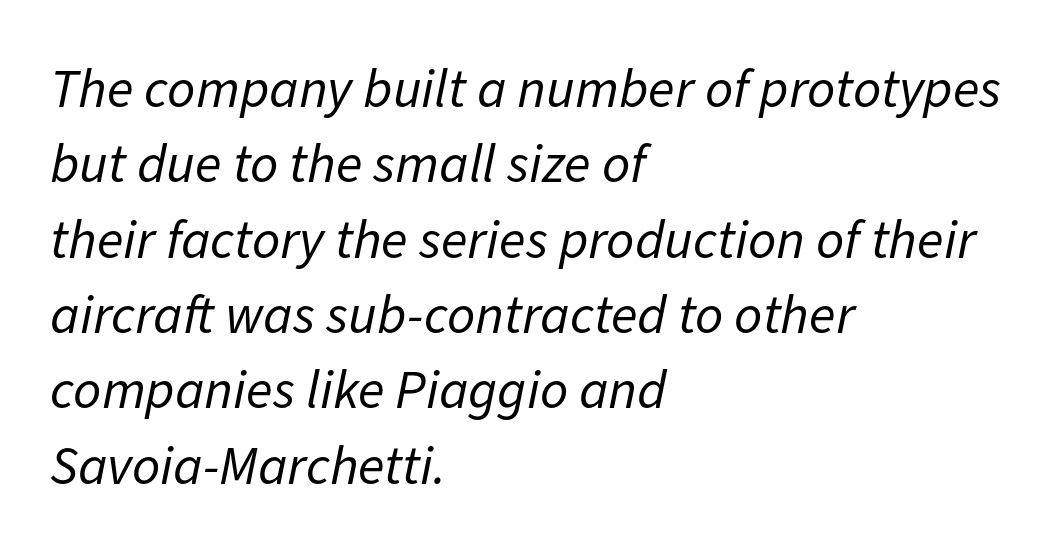
{"italic": "yes", "lean": "right", "slant_degrees": 11, "bold": "no", "weight": "regular", "width": "normal", "stroke_contrast": "low", "x_height": "medium", "monospaced": "no", "underline": "no", "align": "left", "line_spacing": "normal", "line_spacing_ratio": 1.37, "letter_spacing": "normal", "letter_spacing_em": 0.0, "glyph_px": 55}
